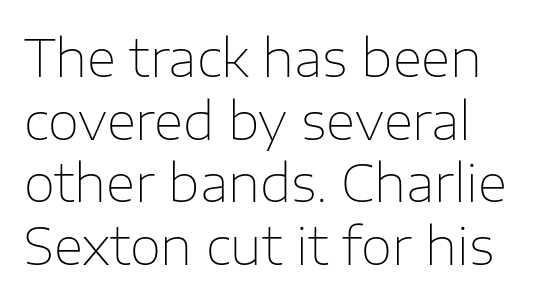
The image shows 51 px thin sans-serif type, upright; set left-aligned, line spacing 1.23x, normal letter spacing, not underlined; low stroke contrast and a medium x-height.
